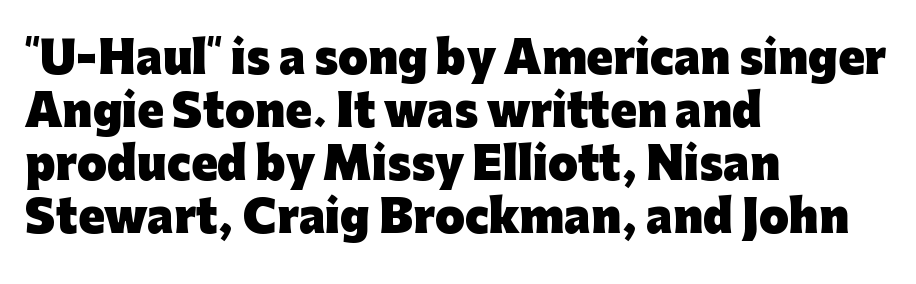
Strong, thick strokes mark this as bold type. The letters sit at their default tracking, neither squeezed nor spread. This sample uses an upright cut, with every glyph sitting square on the baseline. Proportional: the letters do not fall into vertical columns. Check where the strokes stop: nothing finishes them off — pure sans.
